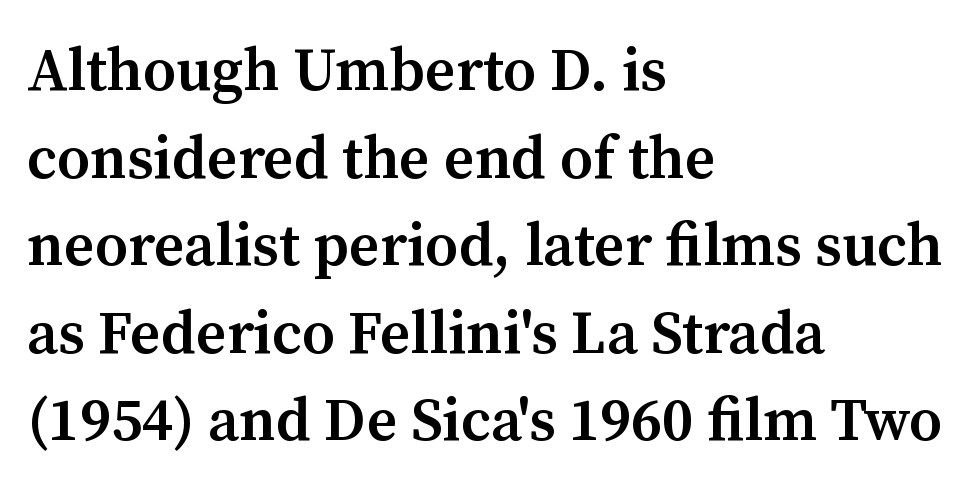
This rendering employs a face with finishing strokes, i.e., a serif. This sample has the flowing, uneven cadence of proportional lettering. Casual observation: everything's shoved over to the left. The letters are semibold — heavier than regular but short of a full bold. Check under the words: just untouched page. A normal amount of white space separates one row of letters from the next.
